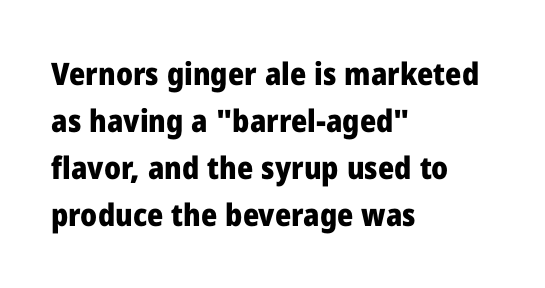
Q: Is the text bold? A: Yes.
Q: Is the text italic (slanted)? A: No, it is upright.
Q: Is the typeface a serif or a sans-serif typeface? A: Sans-serif.
Q: Is the text underlined? A: No.
Q: How is the paragraph aligned? A: Left-aligned.
Q: Is the spacing between letters normal or unusually wide? A: Normal.
Q: Is the spacing between lines tight, normal or loose? A: Normal.
Q: Width (condensed, normal, or wide)? A: Normal.
Q: Stroke contrast? A: Low.
Q: x-height? A: Medium.
Q: Monospaced? A: No.
